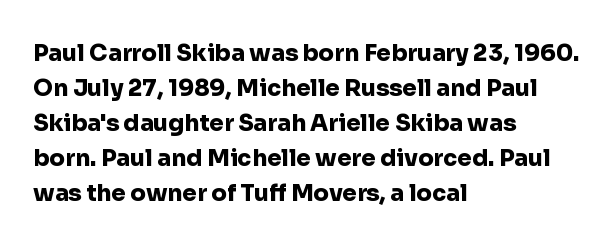
{"italic": "no", "bold": "yes", "underline": "no", "align": "left", "line_spacing": "normal", "line_spacing_ratio": 1.52, "letter_spacing": "normal", "letter_spacing_em": 0.0, "glyph_px": 23}
